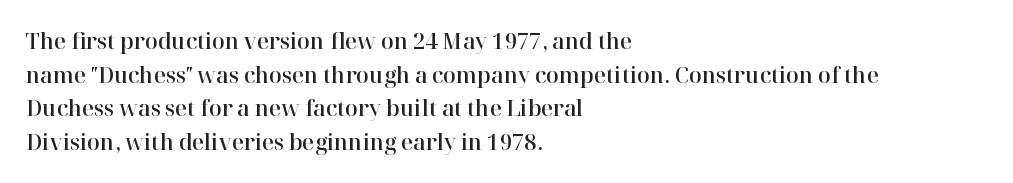
The image shows 21 px text type, upright; set left-aligned, normal line spacing (1.6x), normal letter spacing, not underlined.
